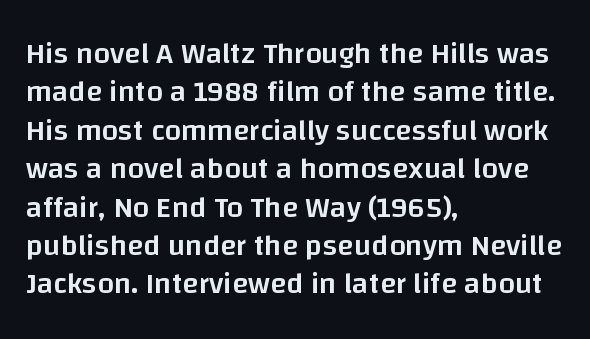
{"serif": "no", "italic": "no", "bold": "semi", "weight": "semibold", "width": "normal", "stroke_contrast": "low", "x_height": "large", "monospaced": "no", "underline": "no", "align": "left", "line_spacing": "normal", "line_spacing_ratio": 1.28, "letter_spacing": "normal", "letter_spacing_em": 0.0, "glyph_px": 30}
